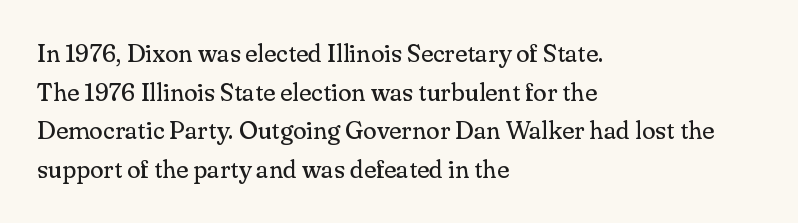
{"italic": "no", "bold": "no", "underline": "no", "align": "left", "line_spacing": "normal", "line_spacing_ratio": 1.55, "letter_spacing": "normal", "letter_spacing_em": 0.0, "glyph_px": 25}
